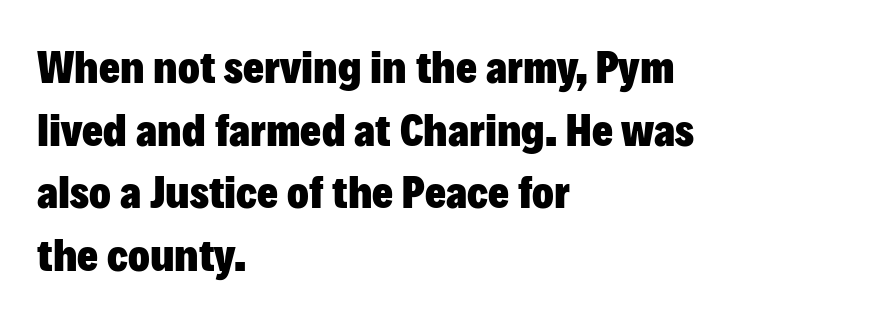
{"serif": "no", "italic": "no", "bold": "yes", "weight": "heavy", "width": "normal", "stroke_contrast": "low", "x_height": "medium", "monospaced": "no", "underline": "no", "align": "left", "line_spacing": "normal", "line_spacing_ratio": 1.39, "letter_spacing": "normal", "letter_spacing_em": 0.0, "glyph_px": 45}
